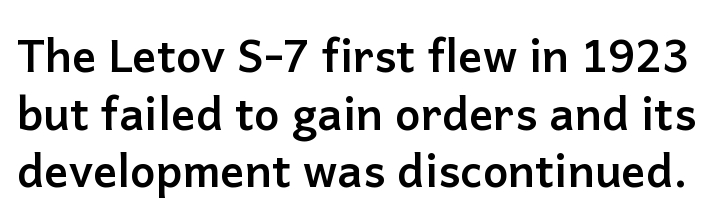
{"serif": "no", "italic": "no", "bold": "yes", "weight": "semibold", "width": "normal", "stroke_contrast": "low", "x_height": "medium", "monospaced": "no", "underline": "no", "line_spacing": "normal", "line_spacing_ratio": 1.28, "letter_spacing": "normal", "letter_spacing_em": 0.0, "glyph_px": 45}
